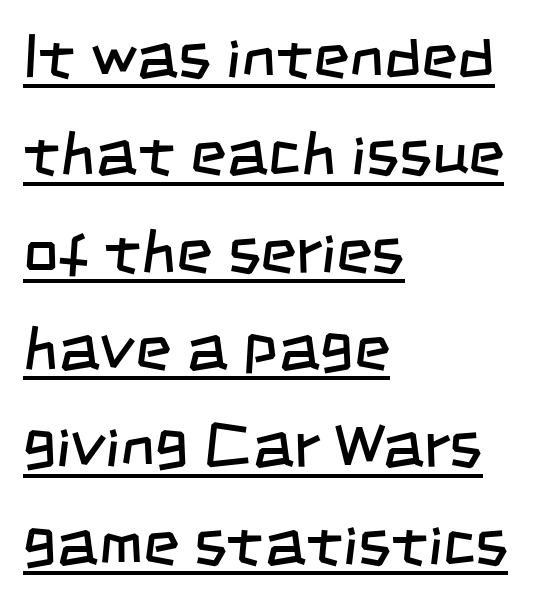
{"serif": "no", "bold": "no", "weight": "regular", "width": "condensed", "stroke_contrast": "low", "x_height": "large", "monospaced": "no", "underline": "yes", "align": "left", "line_spacing": "normal", "line_spacing_ratio": 1.57, "letter_spacing": "normal", "letter_spacing_em": 0.0, "glyph_px": 62}
